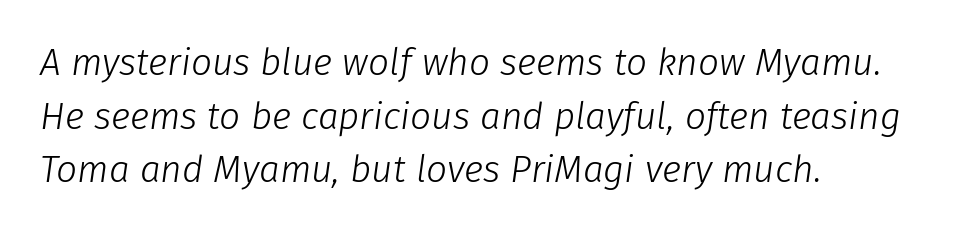
The image shows 37 px light type, italic (leaning right); set left-aligned, normal line spacing (1.45x), normal letter spacing, not underlined; low stroke contrast and a medium x-height.
